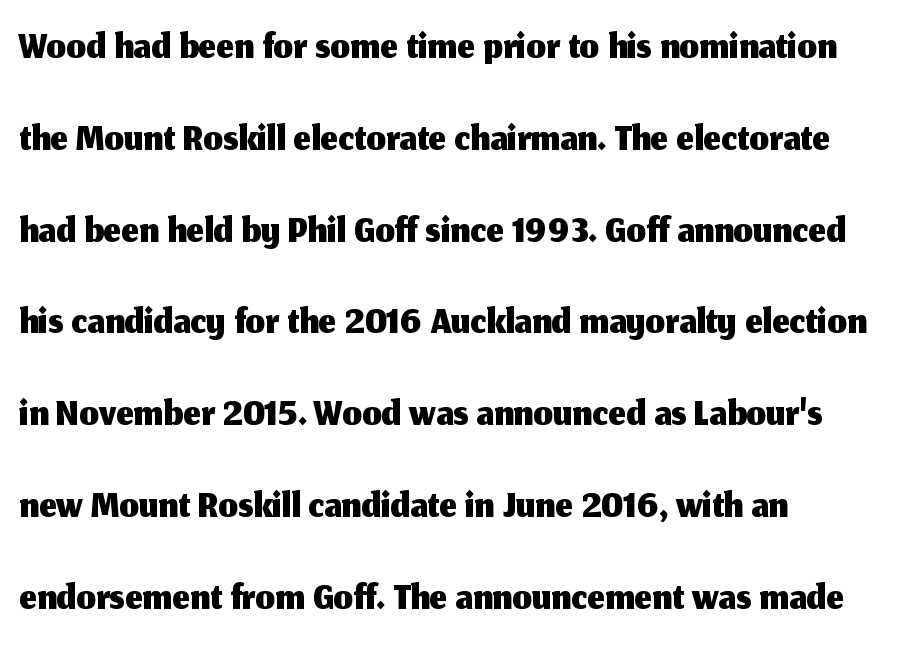
Designer's note — italics off, roman on. Unlike a traditional serif, this face leaves its strokes unadorned. A typesetter would call this zero additional tracking. Is this a fixed-width face? No — the glyphs have proportional, varying widths. Vertically, the passage feels balanced, rows spaced as you'd expect. The ragged edge is on the right, which tells us the setting is flush left.
